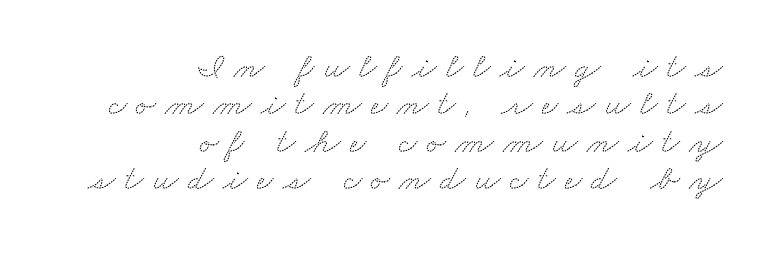
The image shows 36 px wide serif type; set right-aligned, tight line spacing (1.04x), unusually wide letter spacing (+0.26 em), not underlined; medium stroke contrast and a small x-height.
